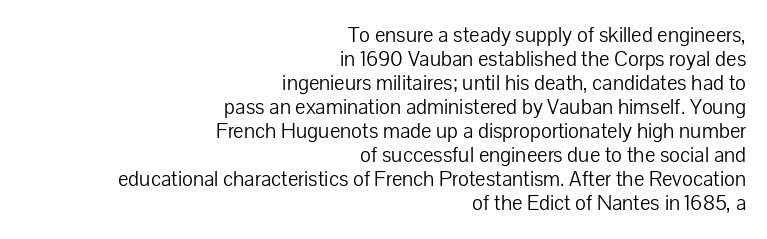
Q: Is the text bold? A: No.
Q: Is the text italic (slanted)? A: No, it is upright.
Q: Is the text underlined? A: No.
Q: How is the paragraph aligned? A: Right-aligned.
Q: Is the spacing between letters normal or unusually wide? A: Normal.
Q: Is the spacing between lines tight, normal or loose? A: Tight.
